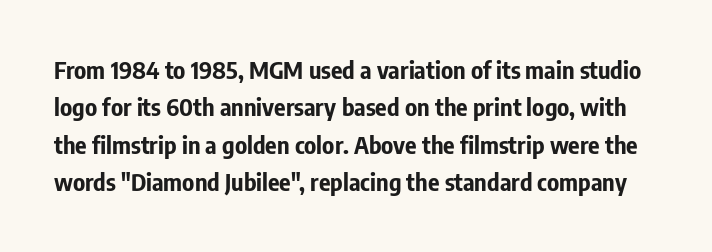
Q: Is the text bold? A: Yes.
Q: Is the text italic (slanted)? A: No, it is upright.
Q: Is the text underlined? A: No.
Q: Is the spacing between letters normal or unusually wide? A: Normal.
Q: Is the spacing between lines tight, normal or loose? A: Normal.
